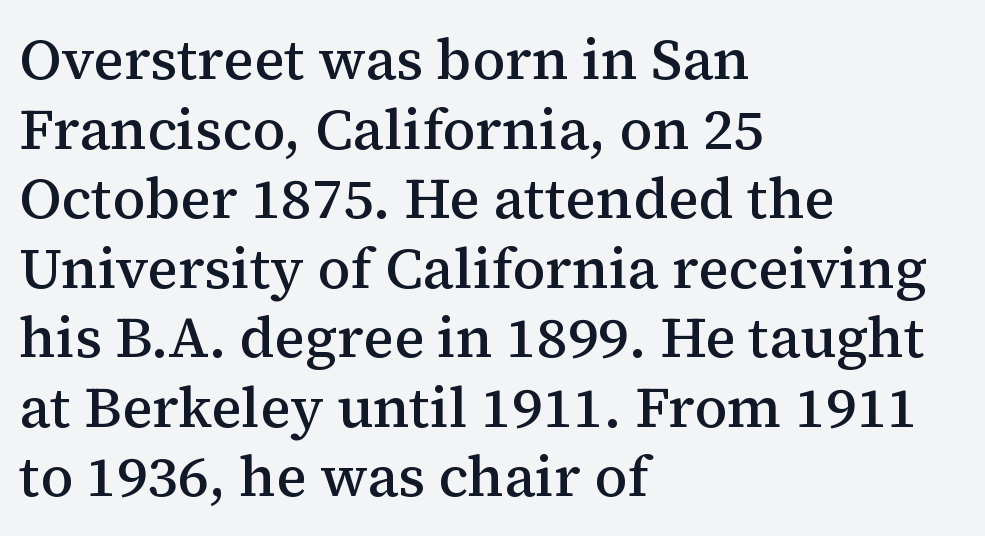
The image shows 57 px semibold serif type, upright; set left-aligned, line spacing 1.22x, normal letter spacing, not underlined; medium stroke contrast and a medium x-height.
